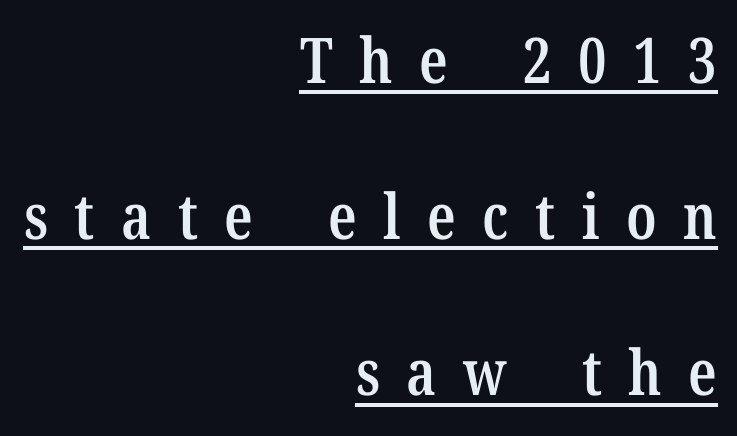
What decoration does the sample have? An underline. In terms of leading, this rendering errs on the spacious side. The setting favours the right margin, as signatures and pull-quotes sometimes do. Little horizontal feet cap the strokes, marking this as serif type. Bold? Not quite — semibold, heavier than regular but stopping short.
